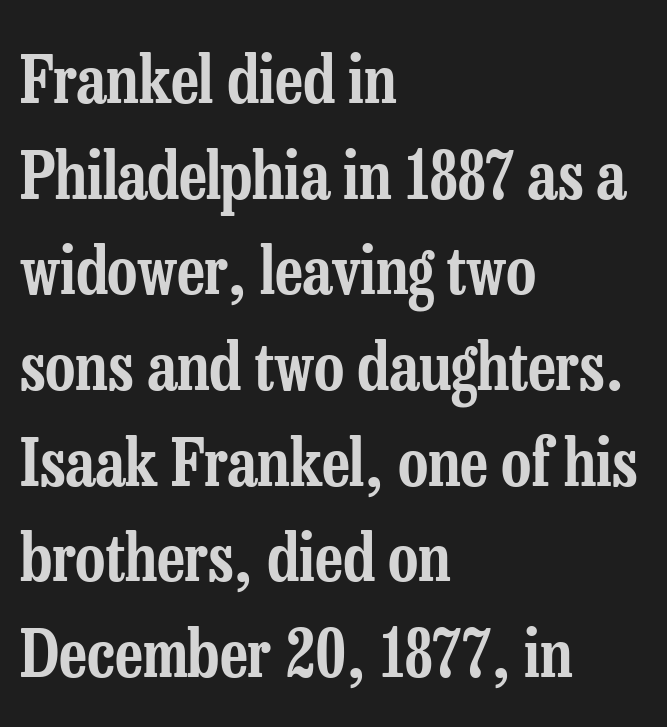
Is there much room between lines? A standard amount, neither cramped nor airy. Any mark beneath the type? The region is blank. Yep, those are serifs on the letters. Short note: letters normally spaced. Proportional: the letters do not fall into vertical columns. Tall strokes in this sample are plumb rather than angled.
